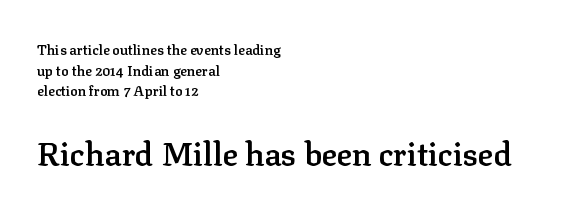
The image shows 32 px semibold serif type, upright; set left-aligned, normal line spacing (1.48x), normal letter spacing, not underlined; the second (bottom) block is 2.29x larger; low stroke contrast and a medium x-height.
